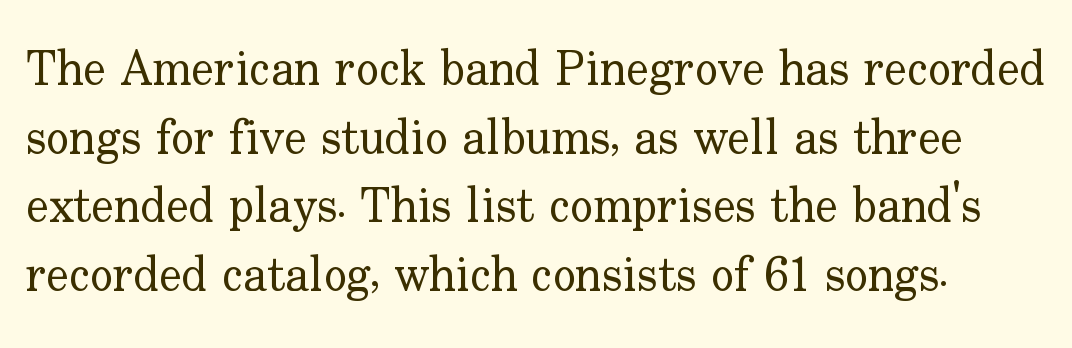
The image shows 48 px regular-weight serif type, upright; set normal line spacing (1.43x), normal letter spacing, not underlined; low stroke contrast and a small x-height.
